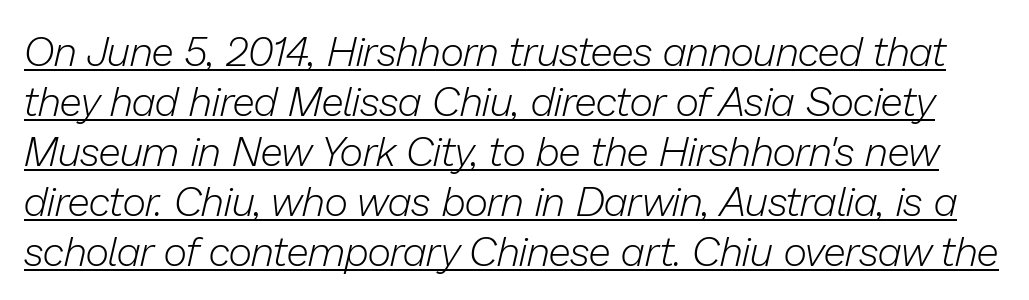
Q: Is the text bold? A: No.
Q: Is the text italic (slanted)? A: Yes, it leans right by about 13 degrees.
Q: Is the text underlined? A: Yes.
Q: Is the spacing between letters normal or unusually wide? A: Normal.
Q: Width (condensed, normal, or wide)? A: Normal.
Q: Stroke contrast? A: Low.
Q: x-height? A: Medium.
Q: Monospaced? A: No.
